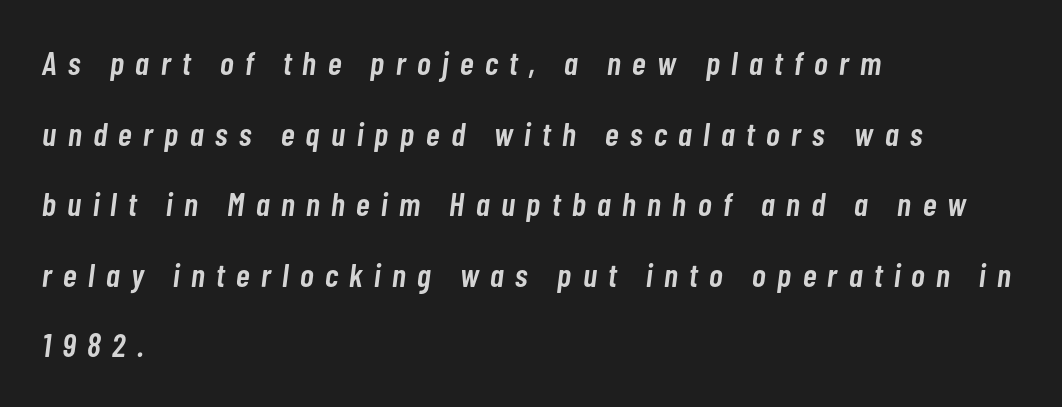
The image shows 33 px semibold, condensed type, italic (leaning right); set left-aligned, loose line spacing (2.14x), unusually wide letter spacing (+0.35 em), not underlined; low stroke contrast and a medium x-height.
